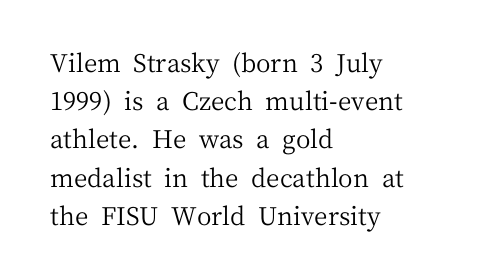
Q: Is the text bold? A: No.
Q: Is the text italic (slanted)? A: No, it is upright.
Q: Is the text underlined? A: No.
Q: How is the paragraph aligned? A: Left-aligned.
Q: Is the spacing between letters normal or unusually wide? A: Normal.
Q: Is the spacing between lines tight, normal or loose? A: Normal.
